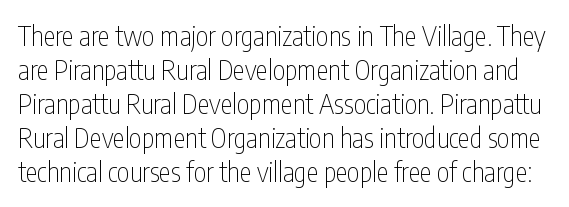
Q: Is the text bold? A: No.
Q: Is the text italic (slanted)? A: No, it is upright.
Q: Is the text underlined? A: No.
Q: Is the spacing between letters normal or unusually wide? A: Normal.
Q: Is the spacing between lines tight, normal or loose? A: Normal.
